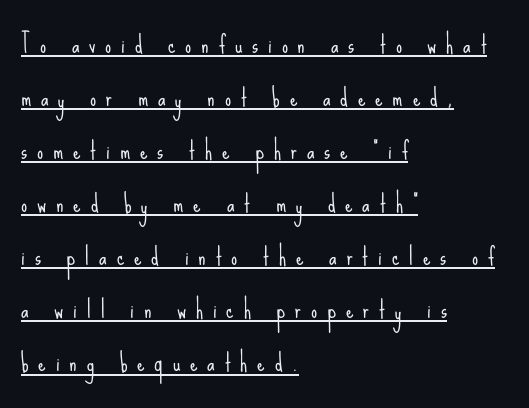
{"italic": "no", "bold": "no", "underline": "yes", "align": "left", "line_spacing": "loose", "line_spacing_ratio": 2.21, "letter_spacing": "wide", "letter_spacing_em": 0.41, "glyph_px": 24}
